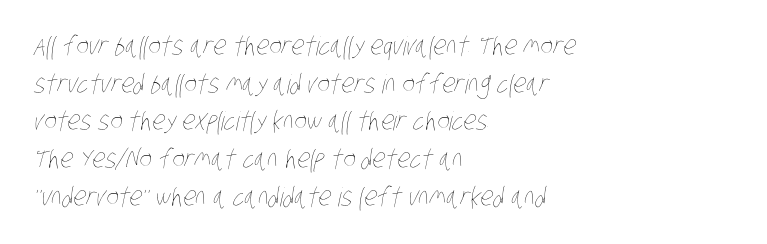
The image shows 26 px text type; set left-aligned, normal line spacing (1.45x), normal letter spacing, not underlined.
